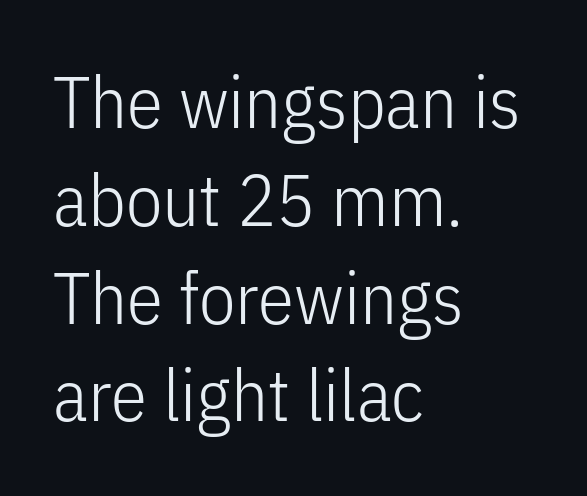
Q: Is the text bold? A: No.
Q: Is the text italic (slanted)? A: No, it is upright.
Q: Is the typeface a serif or a sans-serif typeface? A: Sans-serif.
Q: Is the text underlined? A: No.
Q: How is the paragraph aligned? A: Left-aligned.
Q: Is the spacing between letters normal or unusually wide? A: Normal.
Q: Is the spacing between lines tight, normal or loose? A: Normal.
Q: Width (condensed, normal, or wide)? A: Condensed.
Q: Stroke contrast? A: Low.
Q: x-height? A: Medium.
Q: Monospaced? A: No.
